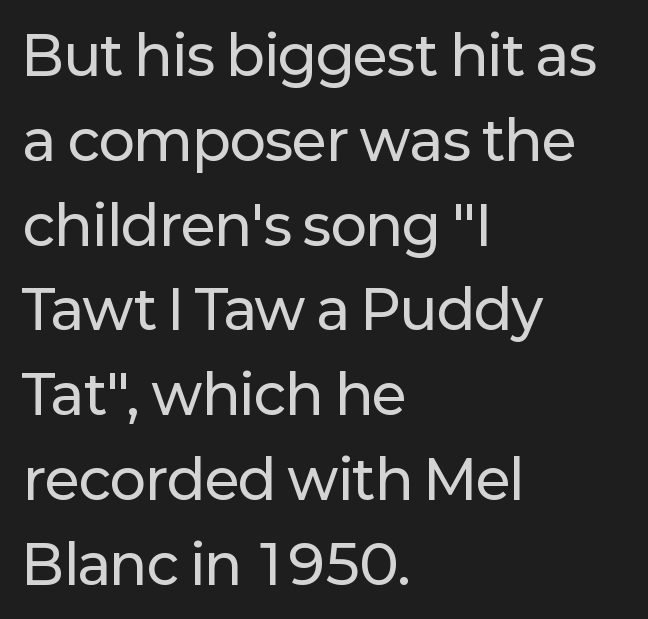
{"serif": "no", "italic": "no", "width": "normal", "stroke_contrast": "low", "x_height": "medium", "monospaced": "no", "underline": "no", "align": "left", "line_spacing": "normal", "line_spacing_ratio": 1.57, "letter_spacing": "normal", "letter_spacing_em": 0.0, "glyph_px": 54}
